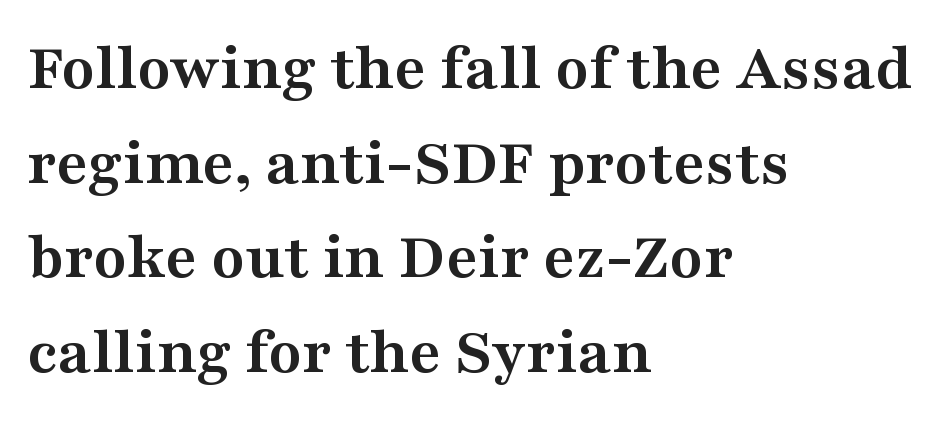
The image shows 68 px semibold, wide serif type, upright; set left-aligned, normal line spacing (1.39x), normal letter spacing, not underlined; medium stroke contrast and a medium x-height.
